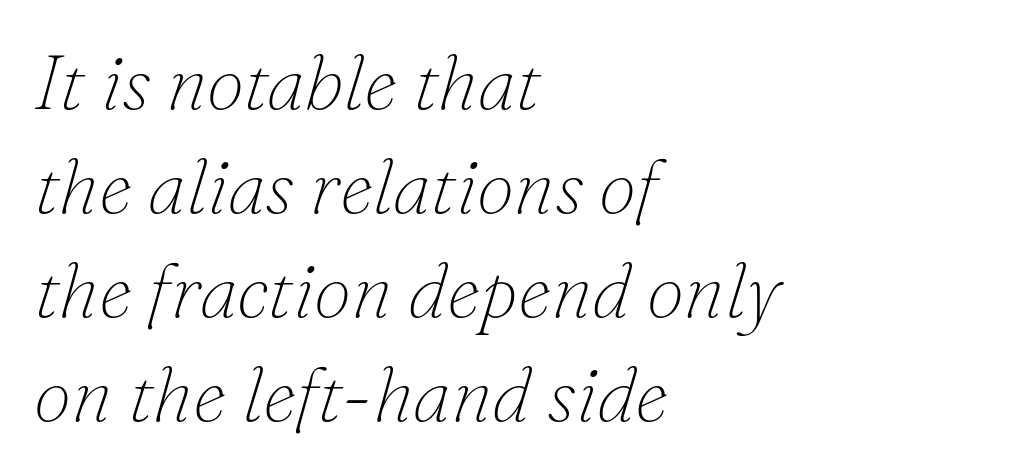
Anything drawn beneath the words? Only blank space. Rendered with sloped, italic letterforms. Interline gaps are of average width in this sample. Unbolded letterforms with no extra heft. Each line starts at the same left margin while the right side varies.
